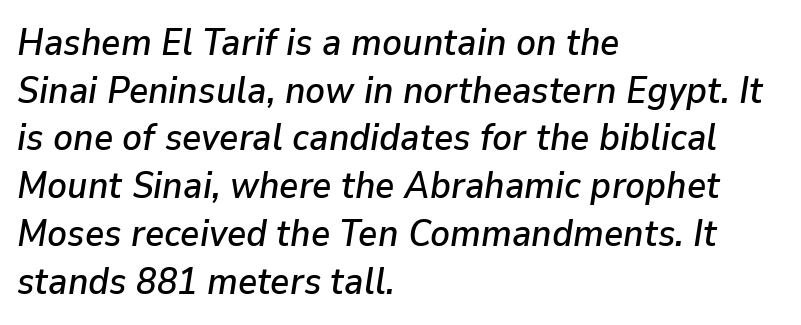
Letters rest on an invisible, unmarked baseline. The face used here is rendered with its standard letterfit. If you measured baseline to baseline, you'd find a middling distance. Is the type slanted? Yes — the strokes lean at a clear angle. You could not count columns in this text — the font is proportionally spaced.
